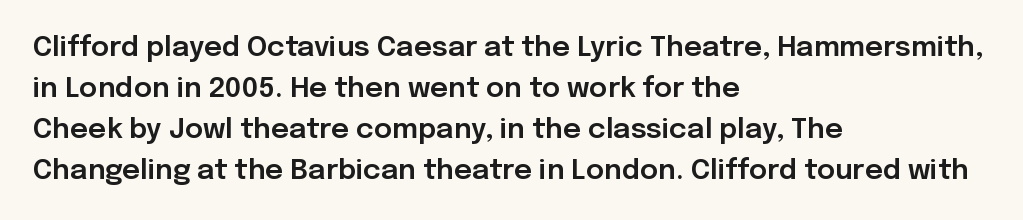
{"serif": "no", "italic": "no", "width": "normal", "stroke_contrast": "low", "x_height": "medium", "monospaced": "no", "underline": "no", "align": "left", "line_spacing": "normal", "line_spacing_ratio": 1.47, "letter_spacing": "normal", "letter_spacing_em": 0.0, "glyph_px": 28}
